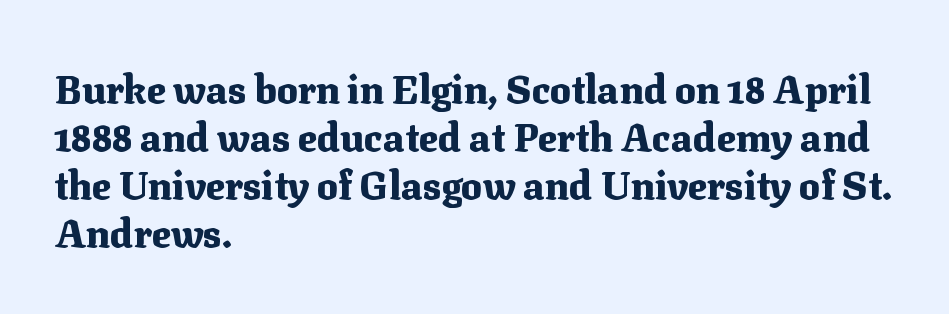
Q: Is the text bold? A: Yes.
Q: Is the text italic (slanted)? A: No, it is upright.
Q: Is the typeface a serif or a sans-serif typeface? A: Serif.
Q: Is the text underlined? A: No.
Q: How is the paragraph aligned? A: Left-aligned.
Q: Is the spacing between letters normal or unusually wide? A: Normal.
Q: Width (condensed, normal, or wide)? A: Normal.
Q: Stroke contrast? A: Medium.
Q: x-height? A: Medium.
Q: Monospaced? A: No.
